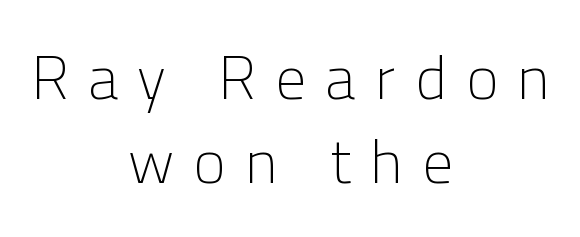
Q: Is the text bold? A: No.
Q: Is the text italic (slanted)? A: No, it is upright.
Q: Is the typeface a serif or a sans-serif typeface? A: Sans-serif.
Q: Is the text underlined? A: No.
Q: How is the paragraph aligned? A: Centered.
Q: Is the spacing between letters normal or unusually wide? A: Unusually wide.
Q: Is the spacing between lines tight, normal or loose? A: Normal.
Q: Width (condensed, normal, or wide)? A: Normal.
Q: Stroke contrast? A: Low.
Q: x-height? A: Medium.
Q: Monospaced? A: No.
